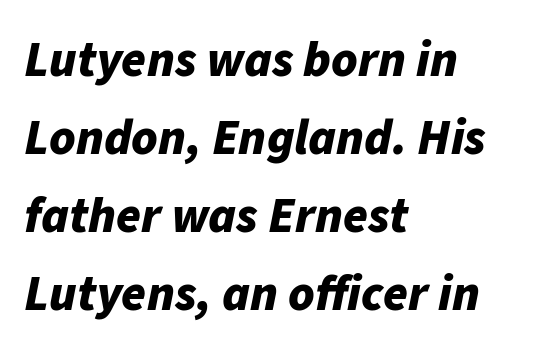
The line texture is even and compact thanks to regular tracking. A clean baseline with only descenders dipping below it. Where is the straight margin? On the left. These lines sit exactly where default settings would place them. As a designer I'd log this as weight 700, bold. Looks like regular typesetting: each glyph gets only the width it needs.
